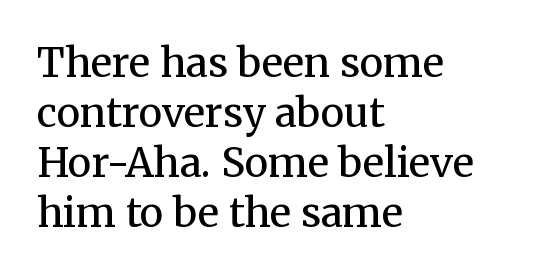
{"serif": "yes", "italic": "no", "bold": "no", "weight": "regular", "width": "normal", "stroke_contrast": "medium", "x_height": "medium", "monospaced": "no", "underline": "no", "align": "left", "line_spacing": "normal", "line_spacing_ratio": 1.25, "letter_spacing": "normal", "letter_spacing_em": 0.0, "glyph_px": 40}
